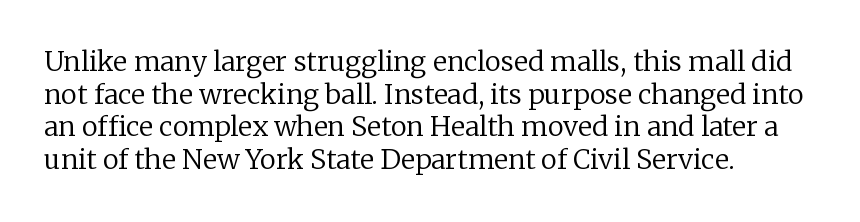
Q: Is the text bold? A: No.
Q: Is the text italic (slanted)? A: No, it is upright.
Q: Is the text underlined? A: No.
Q: How is the paragraph aligned? A: Left-aligned.
Q: Is the spacing between letters normal or unusually wide? A: Normal.
